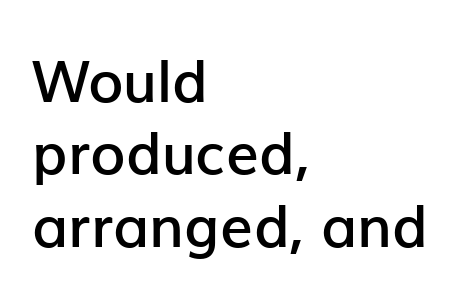
Q: Is the text bold? A: Semi-bold.
Q: Is the text italic (slanted)? A: No, it is upright.
Q: Is the typeface a serif or a sans-serif typeface? A: Sans-serif.
Q: Is the text underlined? A: No.
Q: How is the paragraph aligned? A: Left-aligned.
Q: Is the spacing between letters normal or unusually wide? A: Normal.
Q: Is the spacing between lines tight, normal or loose? A: Normal.
Q: Width (condensed, normal, or wide)? A: Normal.
Q: Stroke contrast? A: Low.
Q: x-height? A: Medium.
Q: Monospaced? A: No.
